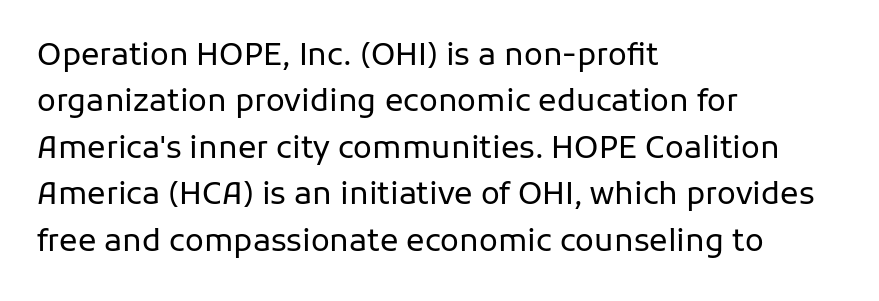
Characters remain perfectly vertical along every line. Default kerning and tracking; the words read as compact shapes. Vertically, the passage feels balanced, rows spaced as you'd expect. This sample uses a sans-serif face.
